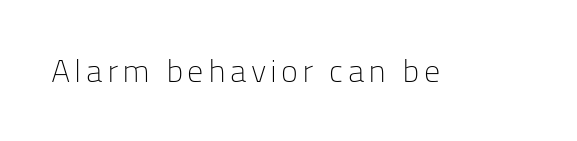
{"serif": "no", "italic": "no", "bold": "no", "weight": "light", "width": "normal", "stroke_contrast": "low", "x_height": "medium", "monospaced": "no", "underline": "no", "glyph_px": 32}
